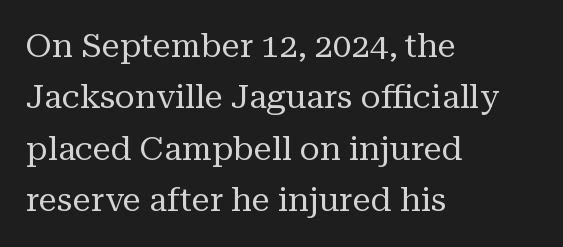
Stem width sits at or under what a default text font uses. If you measured baseline to baseline, you'd find a middling distance. Note the varied advance widths — an 'i' is clearly narrower than an 'm'. Typographically, this falls in the serif category. All the whitespace from short lines collects on the right.
